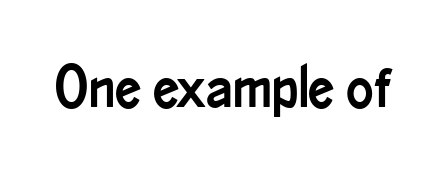
The image shows 58 px condensed sans-serif type, upright; set normal letter spacing, not underlined; low stroke contrast and a small x-height.
